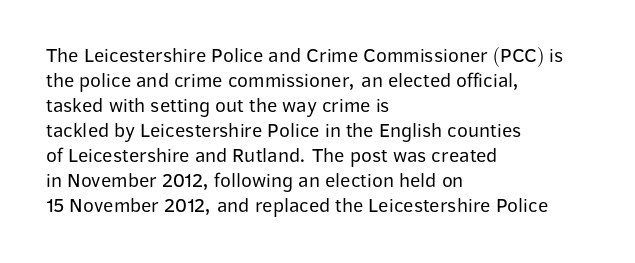
Q: Is the text bold? A: No.
Q: Is the text italic (slanted)? A: No, it is upright.
Q: Is the text underlined? A: No.
Q: How is the paragraph aligned? A: Left-aligned.
Q: Is the spacing between letters normal or unusually wide? A: Normal.
Q: Is the spacing between lines tight, normal or loose? A: Normal.
